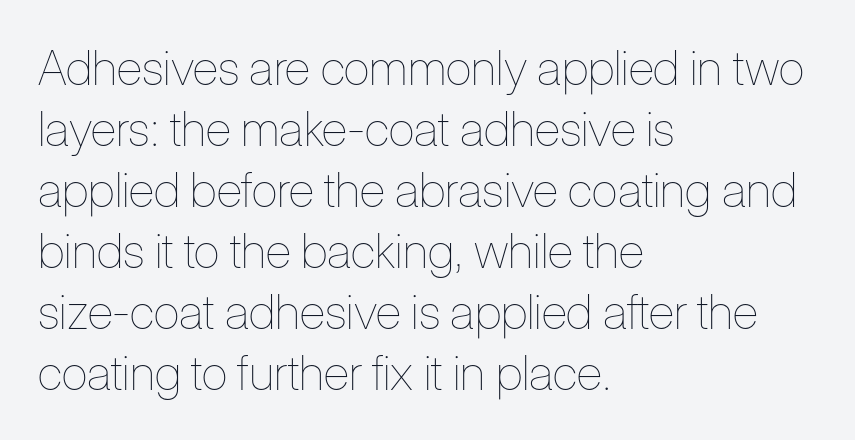
Designer's note — italics off, roman on. Heft: none added — not bold. Spacing verdict: proportional, widths tailored to each character. A normal amount of white space separates one row of letters from the next. Just letters on the line, the space beneath them empty.
